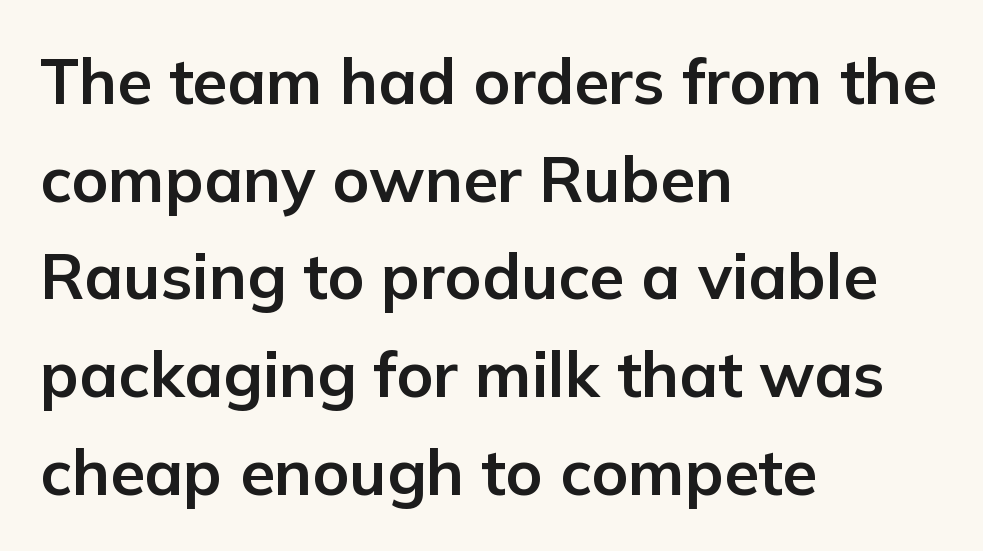
What's the leading like? Ordinary, nothing unusual. Set as a true bold cut, around the 700 mark. Only glyphs here, with clear space below each row. Caption: multi-line text, flush left, ragged right.
